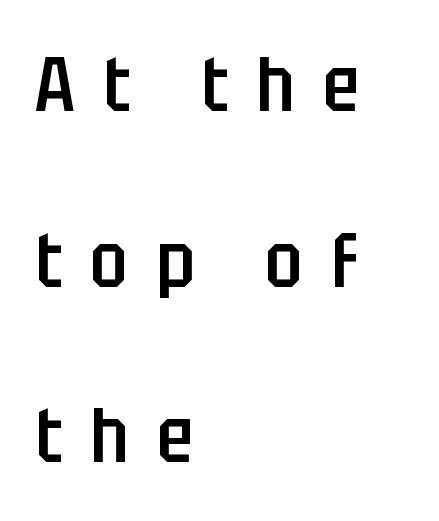
{"serif": "no", "italic": "no", "bold": "semi", "weight": "semibold", "width": "condensed", "stroke_contrast": "low", "x_height": "large", "monospaced": "no", "underline": "no", "align": "left", "line_spacing": "loose", "line_spacing_ratio": 2.31, "letter_spacing": "wide", "letter_spacing_em": 0.37, "glyph_px": 76}
